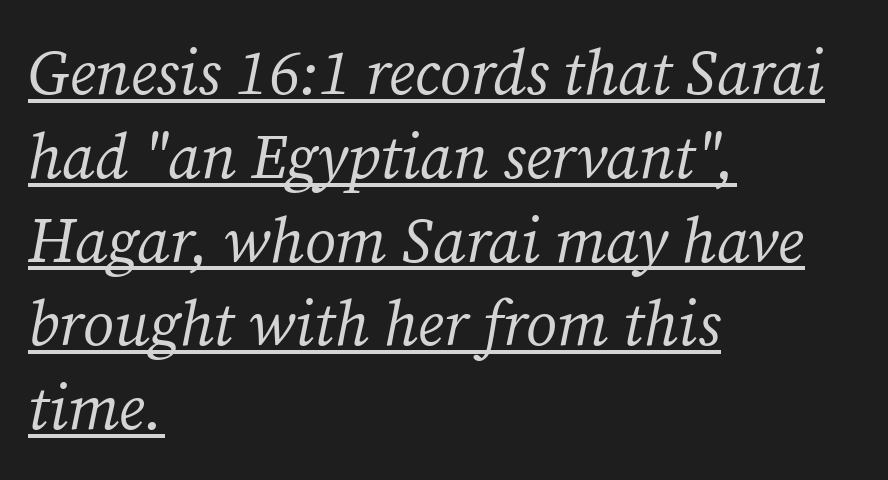
{"serif": "yes", "italic": "yes", "lean": "right", "slant_degrees": 12, "bold": "no", "weight": "regular", "width": "normal", "stroke_contrast": "medium", "x_height": "medium", "monospaced": "no", "underline": "yes", "align": "left", "line_spacing": "normal", "line_spacing_ratio": 1.33, "letter_spacing": "normal", "letter_spacing_em": 0.0, "glyph_px": 63}
